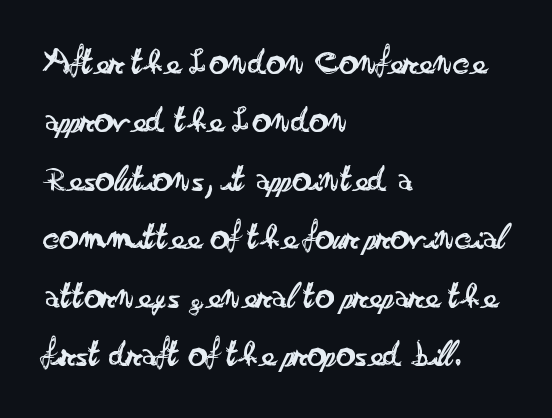
{"serif": "no", "italic": "no", "bold": "no", "weight": "regular", "width": "wide", "stroke_contrast": "low", "x_height": "small", "monospaced": "no", "underline": "no", "align": "left", "line_spacing": "normal", "line_spacing_ratio": 1.58, "letter_spacing": "normal", "letter_spacing_em": 0.0, "glyph_px": 37}
